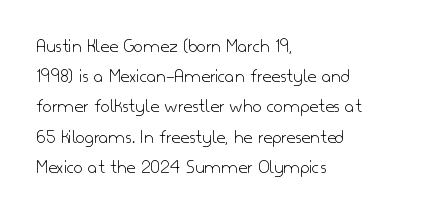
The image shows 20 px text type, upright; set left-aligned, normal line spacing (1.51x), normal letter spacing, not underlined.
